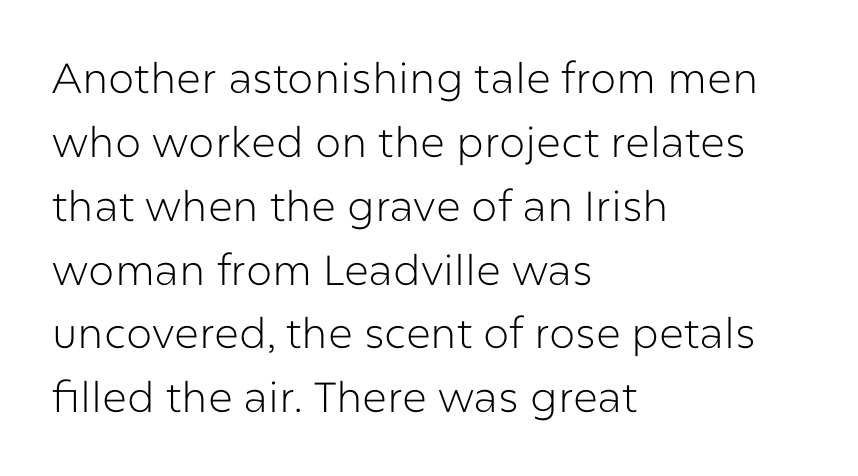
{"serif": "no", "italic": "no", "bold": "no", "weight": "light", "width": "normal", "stroke_contrast": "low", "x_height": "medium", "monospaced": "no", "underline": "no", "align": "left", "line_spacing": "normal", "line_spacing_ratio": 1.52, "letter_spacing": "normal", "letter_spacing_em": 0.0, "glyph_px": 42}
